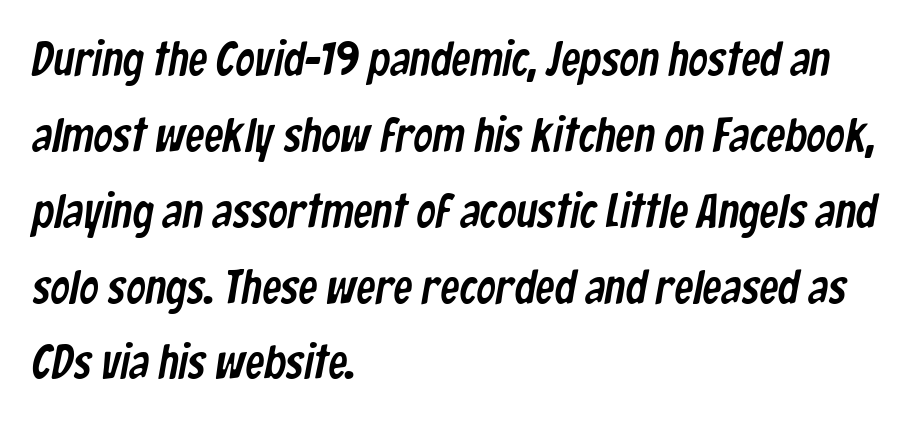
Q: Is the typeface a serif or a sans-serif typeface? A: Sans-serif.
Q: Is the text underlined? A: No.
Q: How is the paragraph aligned? A: Left-aligned.
Q: Is the spacing between letters normal or unusually wide? A: Normal.
Q: Is the spacing between lines tight, normal or loose? A: Normal.
Q: Width (condensed, normal, or wide)? A: Condensed.
Q: Stroke contrast? A: Low.
Q: x-height? A: Medium.
Q: Monospaced? A: No.
